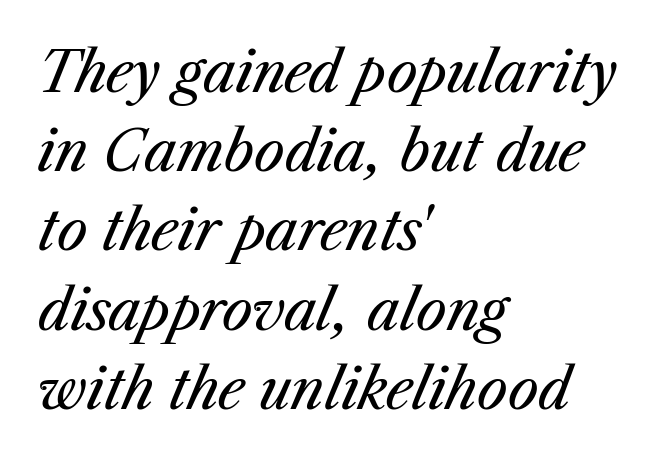
{"italic": "yes", "lean": "right", "slant_degrees": 23, "bold": "no", "weight": "regular", "width": "normal", "stroke_contrast": "medium", "x_height": "medium", "monospaced": "no", "underline": "no", "align": "left", "line_spacing": "normal", "line_spacing_ratio": 1.44, "letter_spacing": "normal", "letter_spacing_em": 0.0, "glyph_px": 55}
